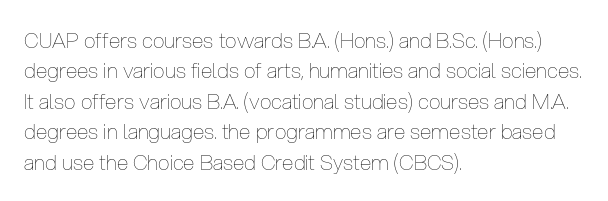
The image shows 21 px text type, upright; set left-aligned, normal line spacing (1.45x), normal letter spacing, not underlined.
